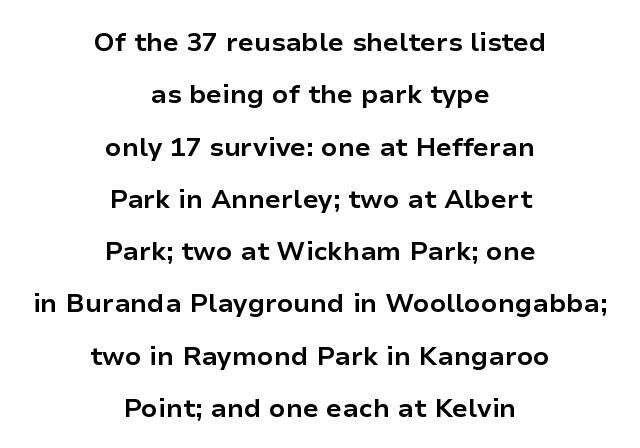
Q: Is the text bold? A: Yes.
Q: Is the text italic (slanted)? A: No, it is upright.
Q: Is the text underlined? A: No.
Q: How is the paragraph aligned? A: Centered.
Q: Is the spacing between letters normal or unusually wide? A: Normal.
Q: Is the spacing between lines tight, normal or loose? A: Loose.
